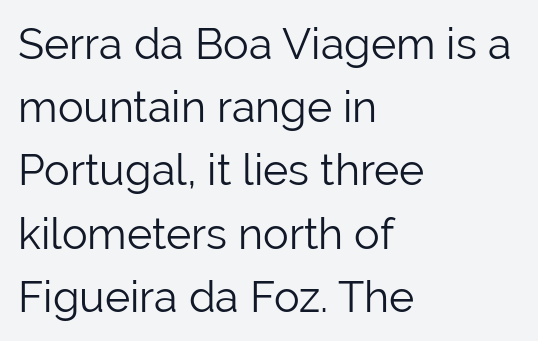
{"serif": "no", "italic": "no", "bold": "no", "weight": "light", "width": "normal", "stroke_contrast": "low", "x_height": "medium", "monospaced": "no", "underline": "no", "align": "left", "line_spacing": "normal", "line_spacing_ratio": 1.47, "letter_spacing": "normal", "letter_spacing_em": 0.0, "glyph_px": 43}
